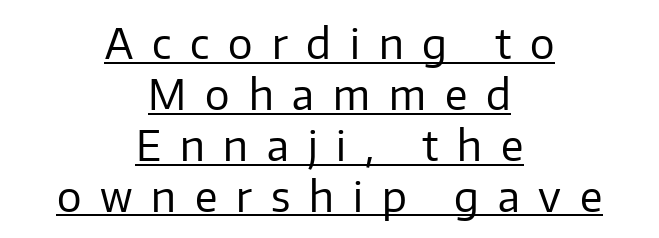
The image shows 41 px regular-weight sans-serif type, upright; set centered, line spacing 1.24x, unusually wide letter spacing (+0.46 em), underlined; low stroke contrast and a medium x-height.
